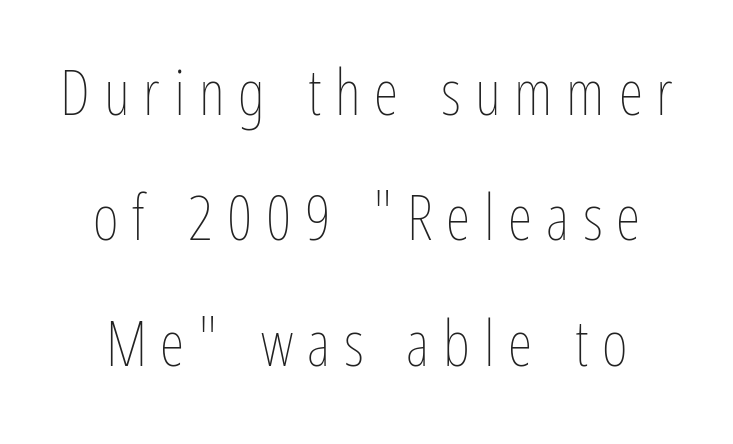
The image shows 63 px thin, condensed type, upright; set loose line spacing (1.99x), unusually wide letter spacing (+0.22 em), not underlined; low stroke contrast and a medium x-height.
